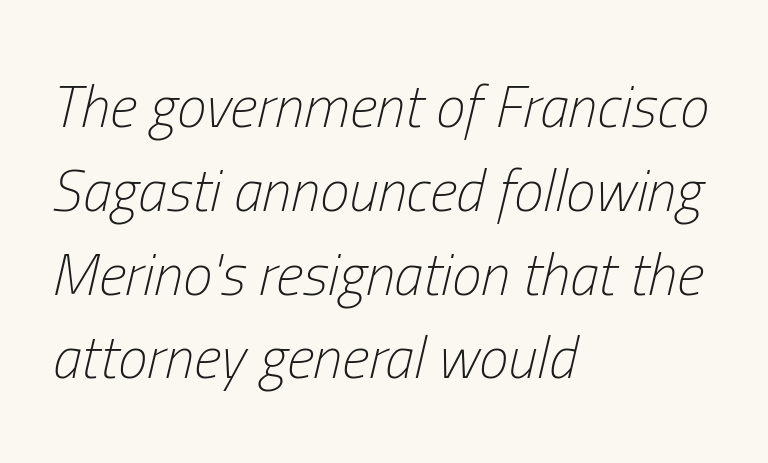
The image shows 59 px light, condensed type, italic (leaning right); set left-aligned, normal line spacing (1.42x), normal letter spacing, not underlined; low stroke contrast and a medium x-height.
